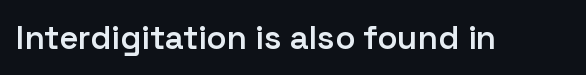
These lines keep a tight, regular rhythm from letter to letter. Do the characters align in a grid? No, the font is proportional. Only glyphs here, with clear space below each row. The font's upright variant was chosen for this text.
